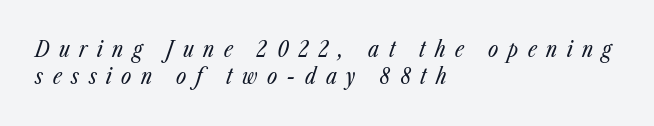
The image shows 22 px text type, italic (leaning right); set left-aligned, line spacing 1.24x, unusually wide letter spacing (+0.43 em), not underlined.
